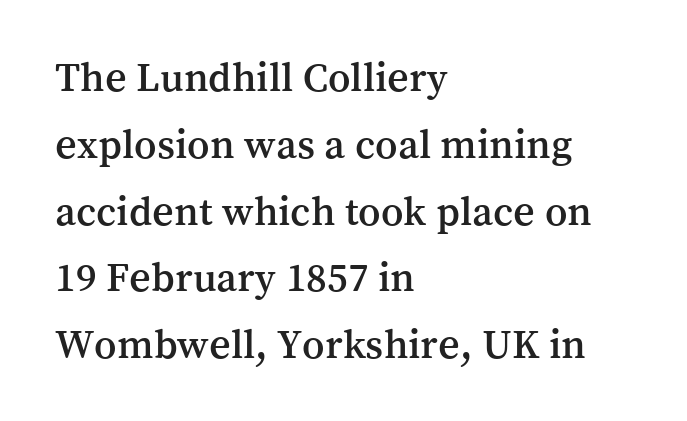
Small tapered or slab feet sit at the stroke ends, so this counts as serif. Italic: no, the glyphs are upright roman. Regular leading. Alignment: flush left. Does extra space separate the letters? No, they use regular spacing. Each row of text sits above clean, open space.
